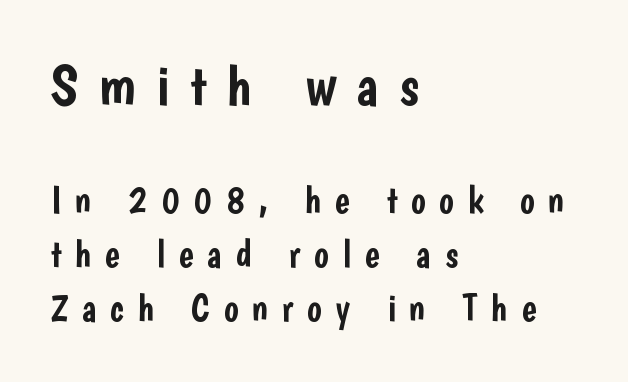
The image shows 58 px condensed sans-serif type, upright; set left-aligned, normal line spacing (1.38x), unusually wide letter spacing (+0.35 em), not underlined; the first (top) block is 1.49x larger; low stroke contrast and a medium x-height.
